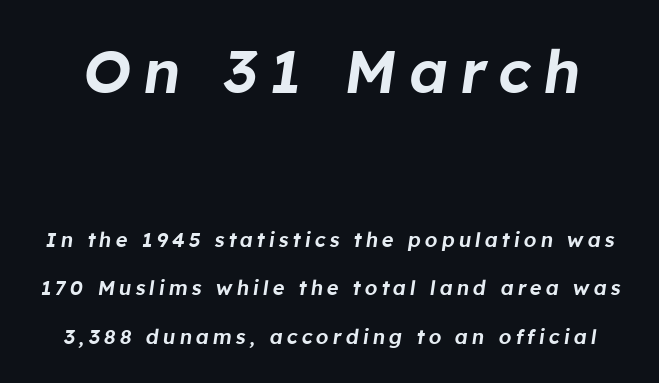
The image shows 60 px text type, italic (leaning right); set loose line spacing (2.43x), unusually wide letter spacing (+0.2 em), not underlined; the first (top) block is 3.0x larger; low stroke contrast and a medium x-height.
